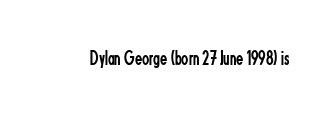
Q: Is the text bold? A: No.
Q: Is the text italic (slanted)? A: No, it is upright.
Q: Is the text underlined? A: No.
Q: Is the spacing between letters normal or unusually wide? A: Normal.
